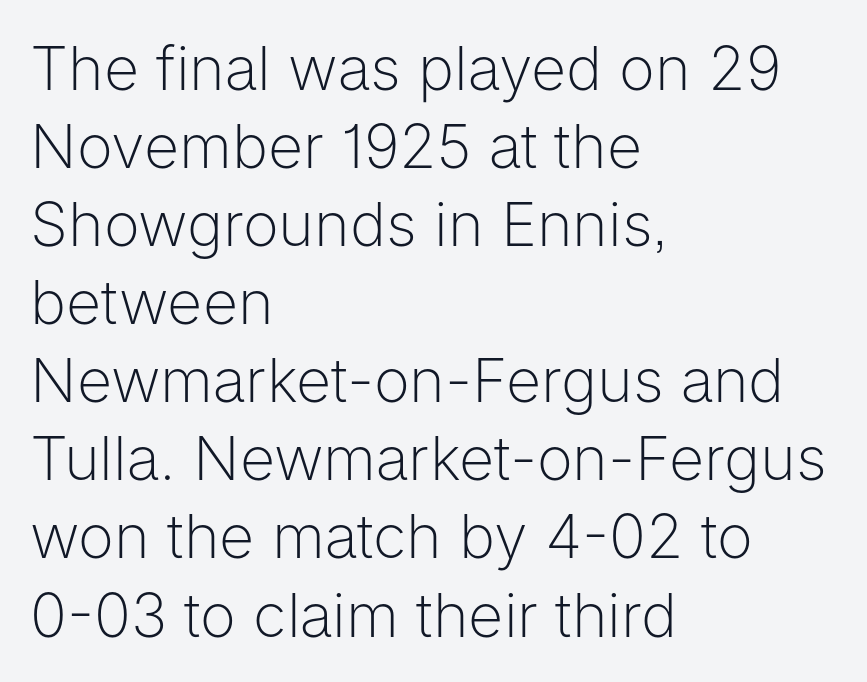
Q: Is the text bold? A: No.
Q: Is the text italic (slanted)? A: No, it is upright.
Q: Is the typeface a serif or a sans-serif typeface? A: Sans-serif.
Q: Is the text underlined? A: No.
Q: How is the paragraph aligned? A: Left-aligned.
Q: Is the spacing between letters normal or unusually wide? A: Normal.
Q: Is the spacing between lines tight, normal or loose? A: Normal.
Q: Width (condensed, normal, or wide)? A: Normal.
Q: Stroke contrast? A: Low.
Q: x-height? A: Medium.
Q: Monospaced? A: No.
